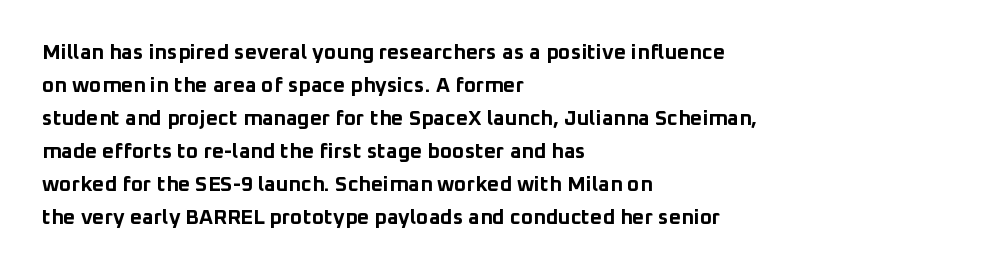
The sample has been set heavy, in full bold. Any mark beneath the type? The region is blank. The ragged edge is on the right, which tells us the setting is flush left. This sample uses plain, unmodified letter spacing. Posture: vertical. Does the leading feel generous? No, just average.
